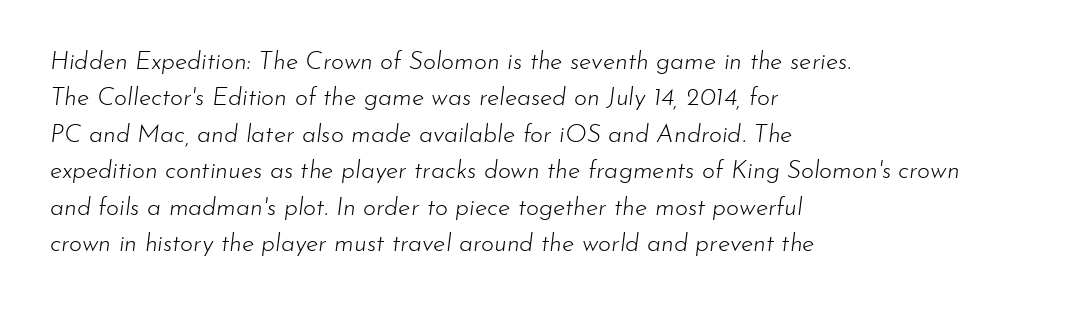
The image shows 25 px text type, italic (leaning right); set left-aligned, normal line spacing (1.46x), normal letter spacing, not underlined.
